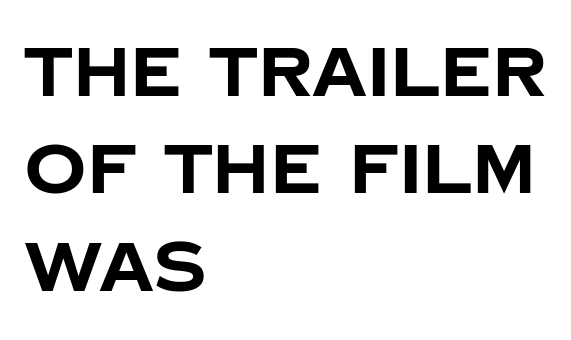
The image shows 69 px bold sans-serif type, upright; set left-aligned, normal line spacing (1.41x), normal letter spacing, not underlined; low stroke contrast and a large x-height.
